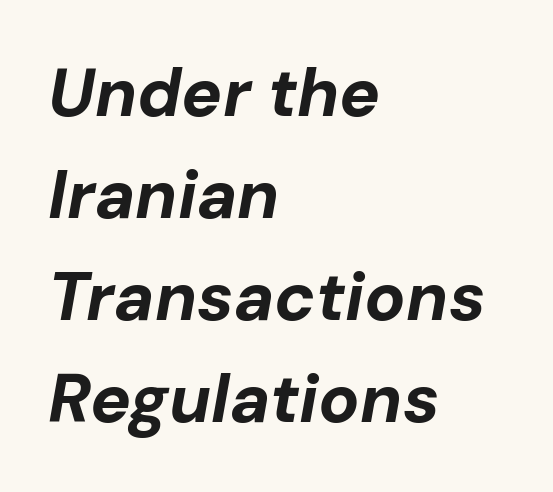
Every character sits at an angle, as italics do. The leading is moderate, giving the passage an even texture. Honestly, the letter spacing is just normal — you wouldn't notice it. The letters advance in unequal steps, a hallmark of proportional type.
